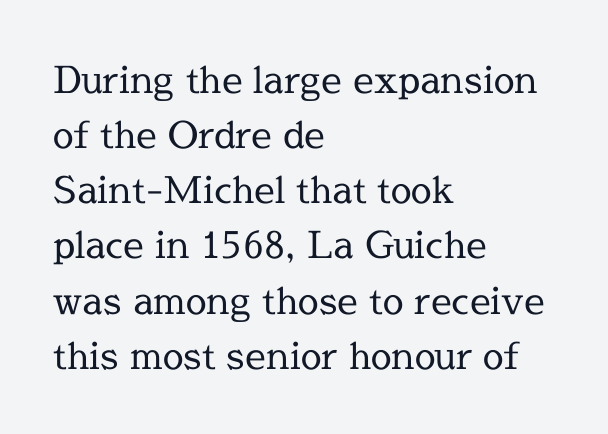
A normal amount of white space separates one row of letters from the next. A roman cut, with each character standing at attention. This is serif lettering, the kind often seen in printed books. The font is comparable to plain body text, perhaps lighter.
